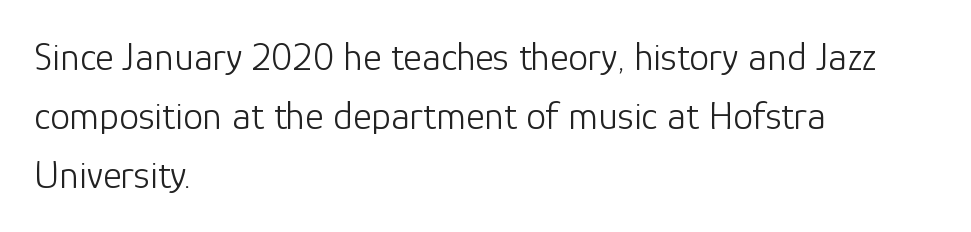
Rule under the text: the space is simply empty. Normally led — the rows are evenly, conventionally spaced. All the whitespace from short lines collects on the right. Font category for this specimen: sans-serif.
